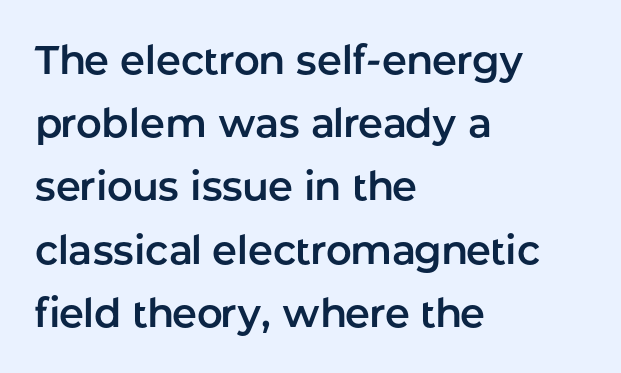
{"serif": "no", "italic": "no", "width": "normal", "stroke_contrast": "low", "x_height": "medium", "monospaced": "no", "underline": "no", "align": "left", "line_spacing": "normal", "line_spacing_ratio": 1.58, "letter_spacing": "normal", "letter_spacing_em": 0.0, "glyph_px": 40}
